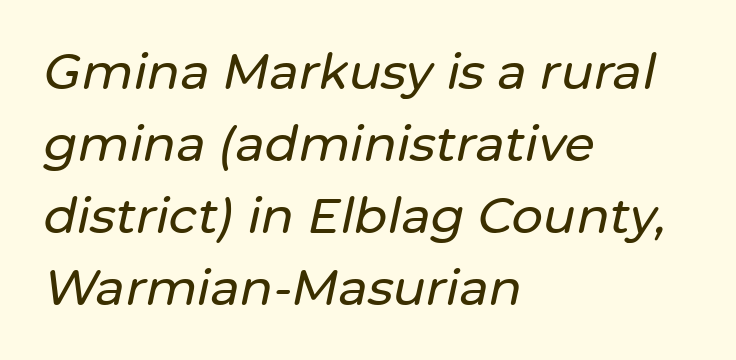
Clear beneath every line of the passage. Slanted lettering throughout. Spacing verdict: proportional, widths tailored to each character. Notice how descenders clear the ascenders below comfortably — that's standard leading. There is no visible air inserted between adjacent glyphs. Line starts are locked; line ends wander.
